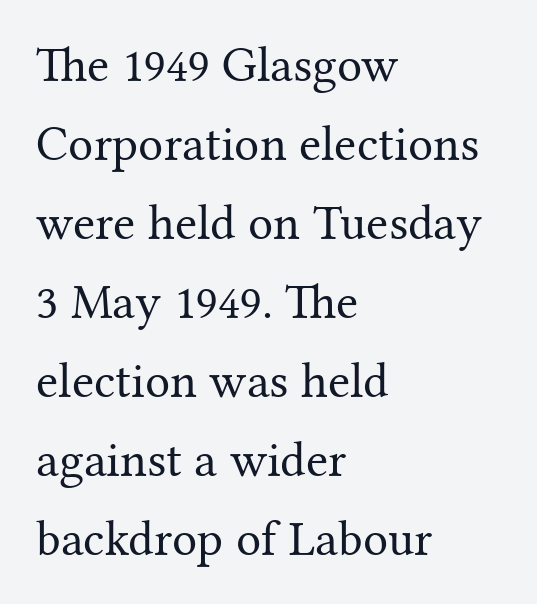
This is serif lettering, the kind often seen in printed books. Is there much room between lines? A standard amount, neither cramped nor airy. Between one letter and the next there's only the usual sliver of space. Words float on clear page, feet unadorned. Typeset ragged right — the left edge is the straight one.
